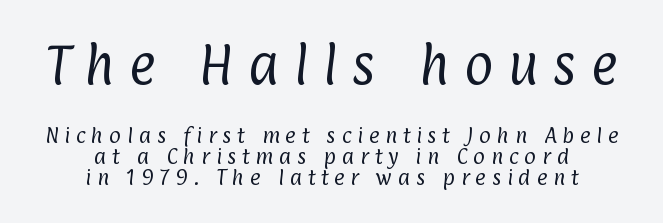
The image shows 45 px regular-weight, condensed sans-serif type; set centered, line spacing 1.19x, unusually wide letter spacing (+0.32 em), not underlined; the first (top) block is 2.5x larger; low stroke contrast and a medium x-height.
